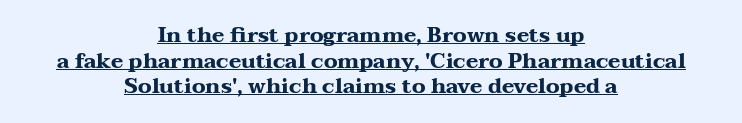
{"italic": "no", "bold": "yes", "underline": "yes", "align": "center", "line_spacing_ratio": 1.22, "letter_spacing": "normal", "letter_spacing_em": 0.0, "glyph_px": 21}
